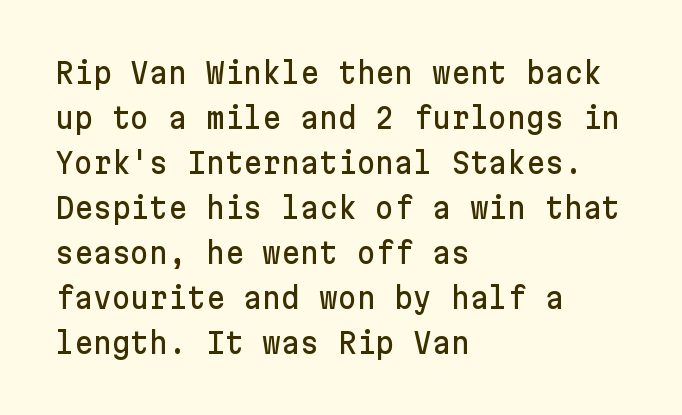
The image shows 29 px sans-serif type, upright; set left-aligned, normal line spacing (1.55x), normal letter spacing, not underlined; low stroke contrast and a medium x-height.
